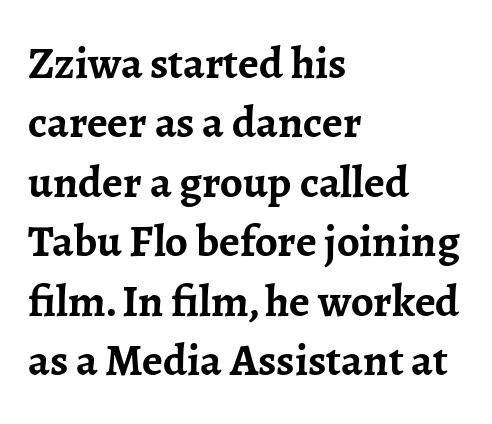
{"serif": "yes", "italic": "no", "bold": "yes", "weight": "semibold", "width": "normal", "stroke_contrast": "low", "x_height": "medium", "monospaced": "no", "underline": "no", "align": "left", "line_spacing": "normal", "line_spacing_ratio": 1.32, "letter_spacing": "normal", "letter_spacing_em": 0.0, "glyph_px": 45}
